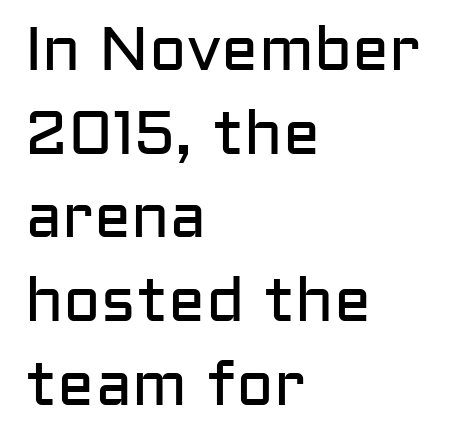
The rows are spaced the way most documents space them. Honestly, the letter spacing is just normal — you wouldn't notice it. Heft: none added — not bold. Here the designer chose a conventional face with non-uniform glyph widths.
